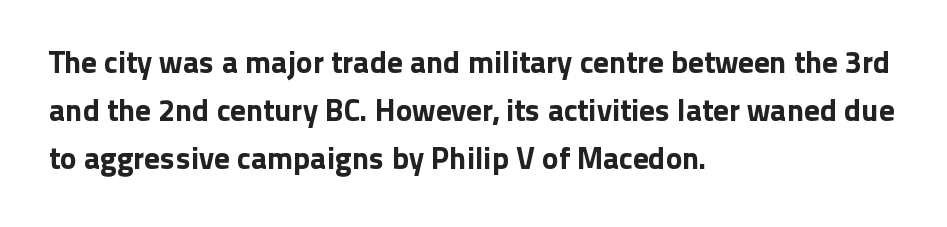
The image shows 31 px sans-serif type, upright; set left-aligned, normal line spacing (1.55x), normal letter spacing, not underlined; low stroke contrast and a medium x-height.
